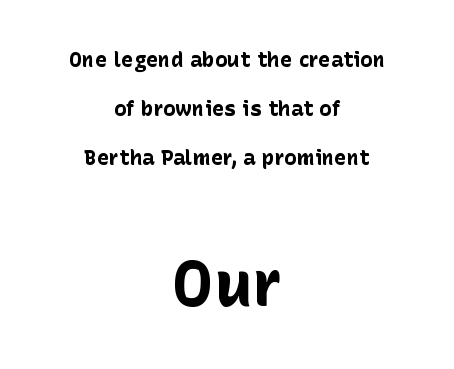
{"serif": "no", "italic": "no", "bold": "yes", "weight": "bold", "width": "normal", "stroke_contrast": "low", "x_height": "medium", "monospaced": "no", "underline": "no", "align": "center", "line_spacing": "loose", "line_spacing_ratio": 2.33, "letter_spacing": "normal", "letter_spacing_em": 0.0, "larger_block": "second", "size_ratio": 3.05, "glyph_px": 64}
